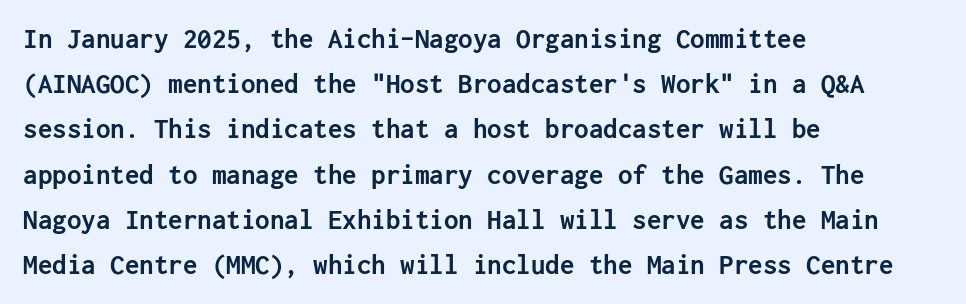
Q: Is the text bold? A: Yes.
Q: Is the text italic (slanted)? A: No, it is upright.
Q: Is the typeface a serif or a sans-serif typeface? A: Sans-serif.
Q: Is the text underlined? A: No.
Q: How is the paragraph aligned? A: Left-aligned.
Q: Is the spacing between letters normal or unusually wide? A: Normal.
Q: Is the spacing between lines tight, normal or loose? A: Normal.
Q: Width (condensed, normal, or wide)? A: Normal.
Q: Stroke contrast? A: Low.
Q: x-height? A: Medium.
